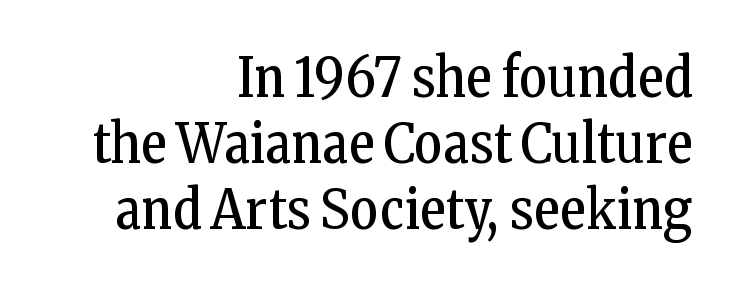
Character widths vary here, with narrow letters taking less room than wide ones. Does the lettering tilt? It doesn't — this is upright. Unbolded letterforms with no extra heft. There is no visible air inserted between adjacent glyphs. Letters rest on an invisible, unmarked baseline.
